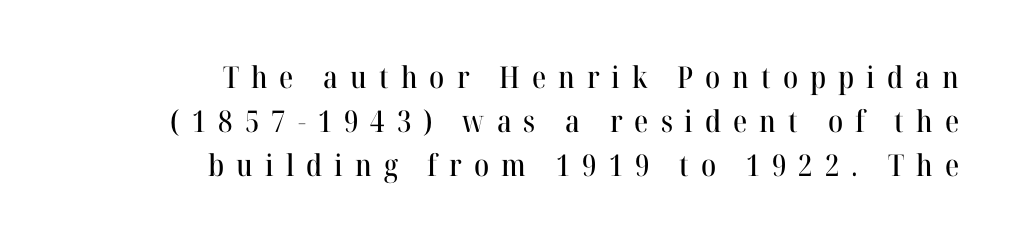
Font category for this specimen: serif. The font's upright variant was chosen for this text. Short note: letters widely spaced. Each letter keeps its own natural width here, so spacing adapts to shape. The setting favours the right margin, as signatures and pull-quotes sometimes do.
